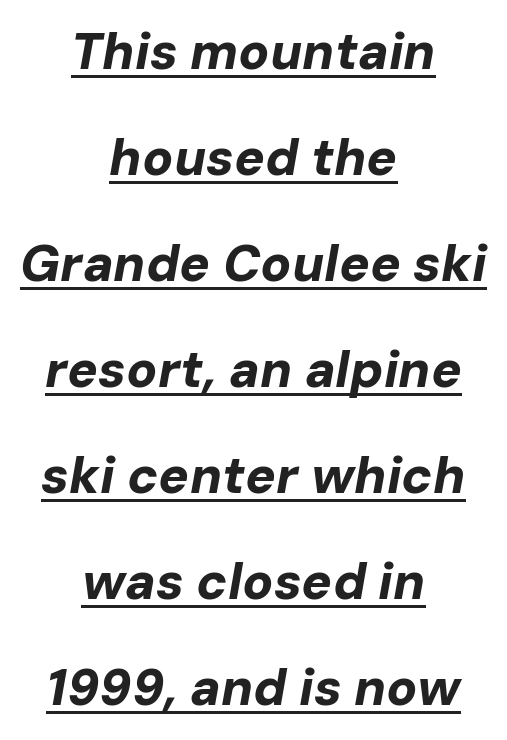
Q: Is the text bold? A: Yes.
Q: Is the text italic (slanted)? A: Yes, it leans right by about 10 degrees.
Q: Is the text underlined? A: Yes.
Q: How is the paragraph aligned? A: Centered.
Q: Is the spacing between letters normal or unusually wide? A: Normal.
Q: Is the spacing between lines tight, normal or loose? A: Loose.
Q: Width (condensed, normal, or wide)? A: Normal.
Q: Stroke contrast? A: Low.
Q: x-height? A: Medium.
Q: Monospaced? A: No.
